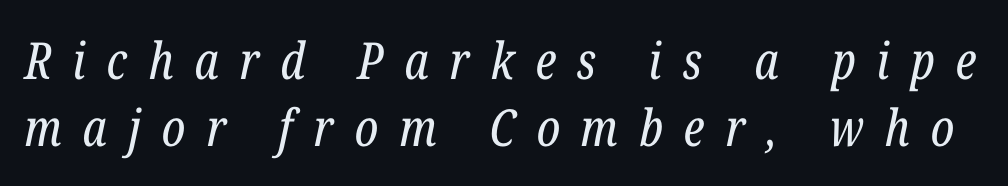
Ink coverage per letter is moderate at most. A typesetter would call this heavily tracked-out type. Think of a printed novel: that variable character pitch is what you see here. The baseline area is clear. Observe the serifs anchoring each vertical stroke in this sample. Emphasis-style slanted type is in use.
